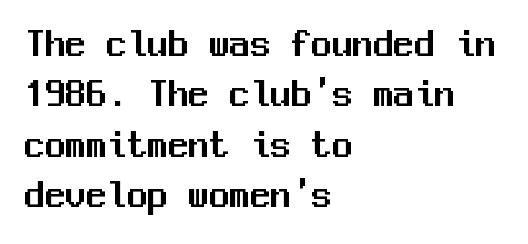
{"serif": "no", "italic": "no", "width": "normal", "stroke_contrast": "medium", "x_height": "medium", "monospaced": "yes", "underline": "no", "align": "left", "line_spacing_ratio": 1.23, "letter_spacing": "normal", "letter_spacing_em": 0.0, "glyph_px": 41}
